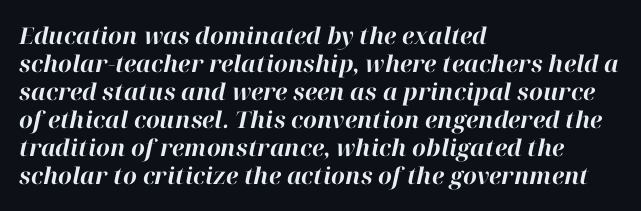
{"italic": "yes", "lean": "right", "slant_degrees": 12, "bold": "yes", "underline": "no", "align": "left", "line_spacing_ratio": 1.22, "letter_spacing": "normal", "letter_spacing_em": 0.0, "glyph_px": 23}
